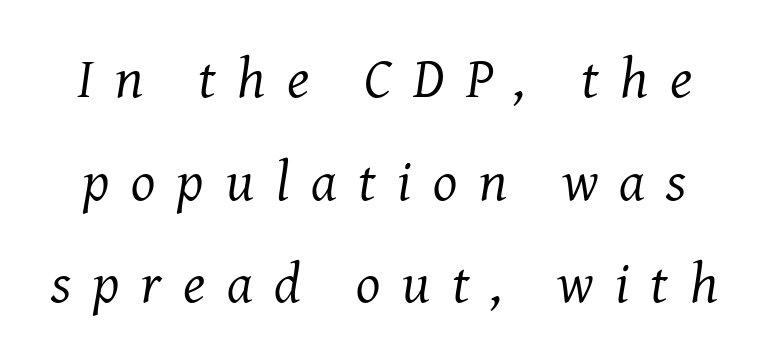
Q: Is the text bold? A: No.
Q: Is the text italic (slanted)? A: Yes, it leans right by about 8 degrees.
Q: Is the typeface a serif or a sans-serif typeface? A: Serif.
Q: Is the text underlined? A: No.
Q: Is the spacing between letters normal or unusually wide? A: Unusually wide.
Q: Width (condensed, normal, or wide)? A: Normal.
Q: Stroke contrast? A: Medium.
Q: x-height? A: Medium.
Q: Monospaced? A: No.
